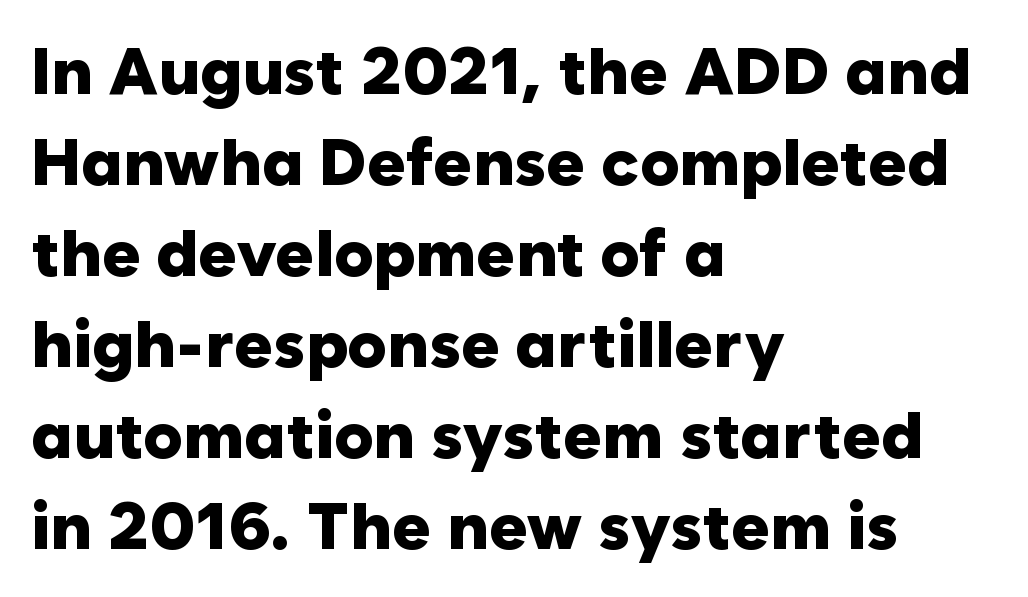
{"serif": "no", "italic": "no", "bold": "yes", "weight": "heavy", "width": "normal", "stroke_contrast": "low", "x_height": "medium", "monospaced": "no", "underline": "no", "align": "left", "line_spacing": "normal", "line_spacing_ratio": 1.38, "letter_spacing": "normal", "letter_spacing_em": 0.0, "glyph_px": 66}
